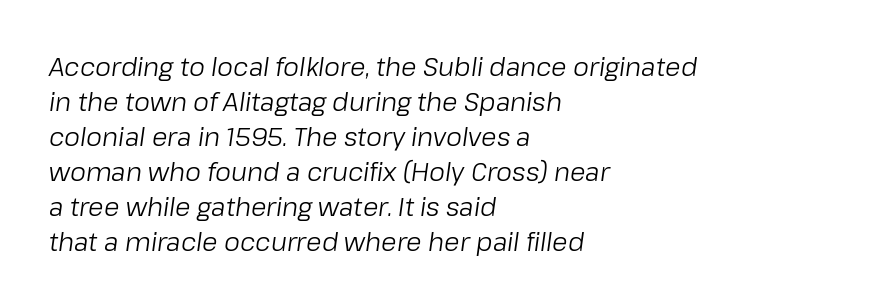
{"italic": "yes", "lean": "right", "slant_degrees": 8, "bold": "no", "underline": "no", "align": "left", "line_spacing": "normal", "line_spacing_ratio": 1.4, "letter_spacing": "normal", "letter_spacing_em": 0.0, "glyph_px": 25}
